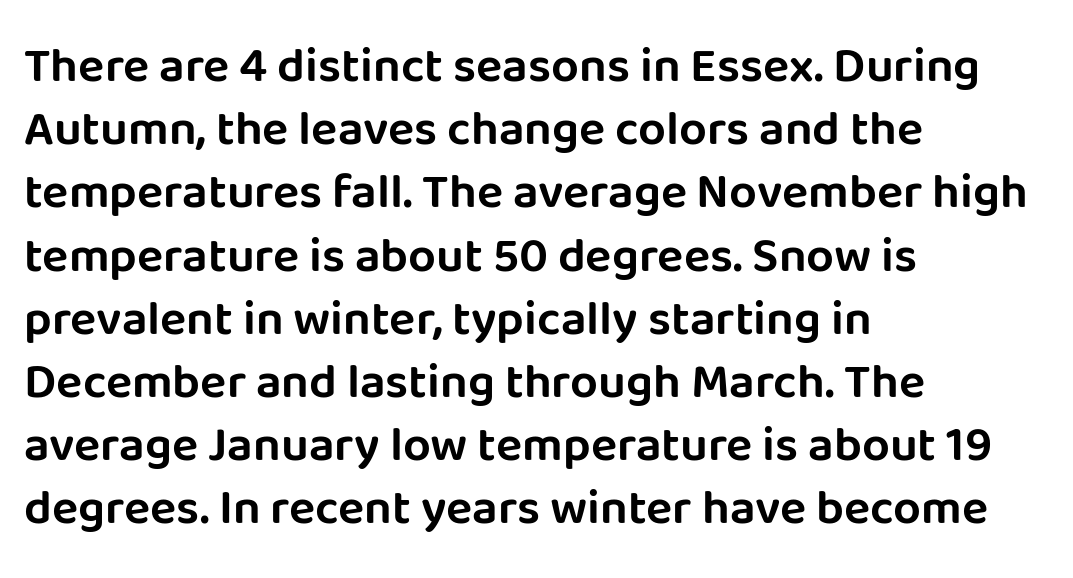
{"serif": "no", "italic": "no", "width": "normal", "stroke_contrast": "low", "x_height": "large", "monospaced": "no", "underline": "no", "align": "left", "line_spacing": "normal", "line_spacing_ratio": 1.29, "letter_spacing": "normal", "letter_spacing_em": 0.0, "glyph_px": 49}
